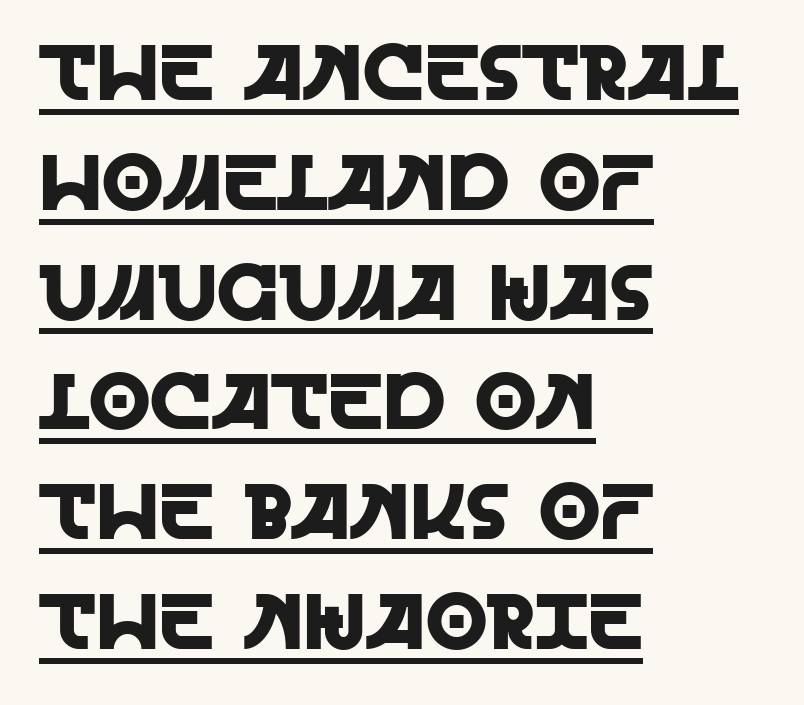
The image shows 79 px sans-serif type, upright; set left-aligned, normal line spacing (1.39x), normal letter spacing, underlined; a large x-height.
